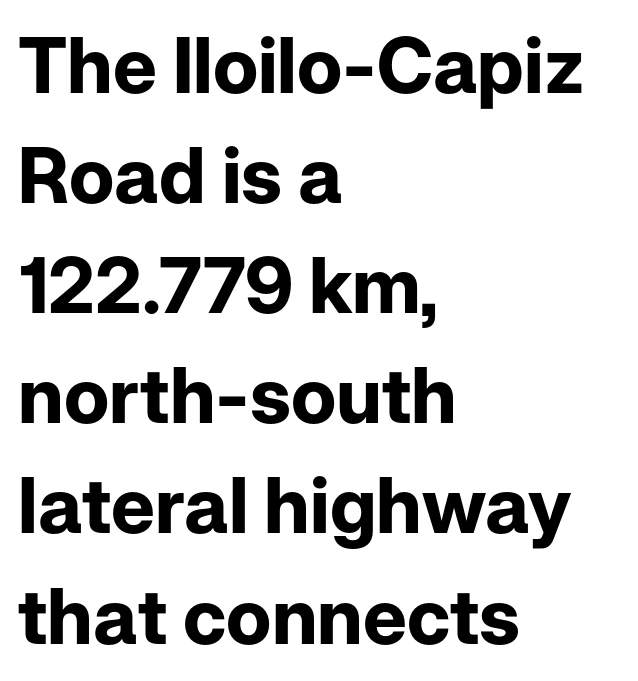
I'd describe the lettering as bold — thick and assertive. The string is rendered with underlining switched off. No feet cap the strokes, marking this as sans-serif type. Spacing between characters is what you'd get straight out of the box.
